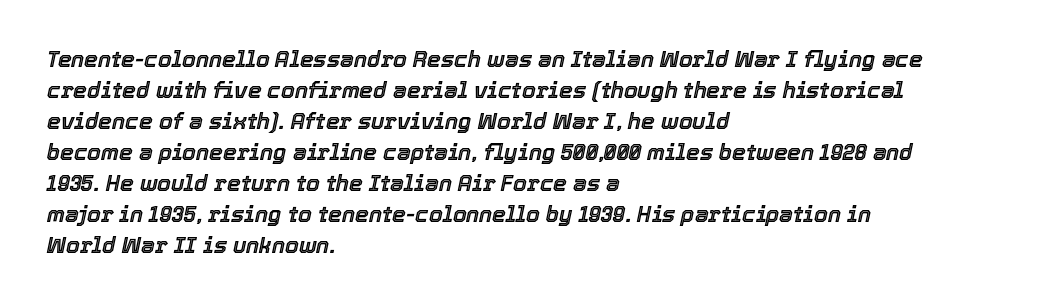
Honestly, there is no underline to notice here at all. The rendering applies a slant to the glyphs. This block has exactly the height ordinary leading produces. The tracking reads as untouched default to a designer's eye.
